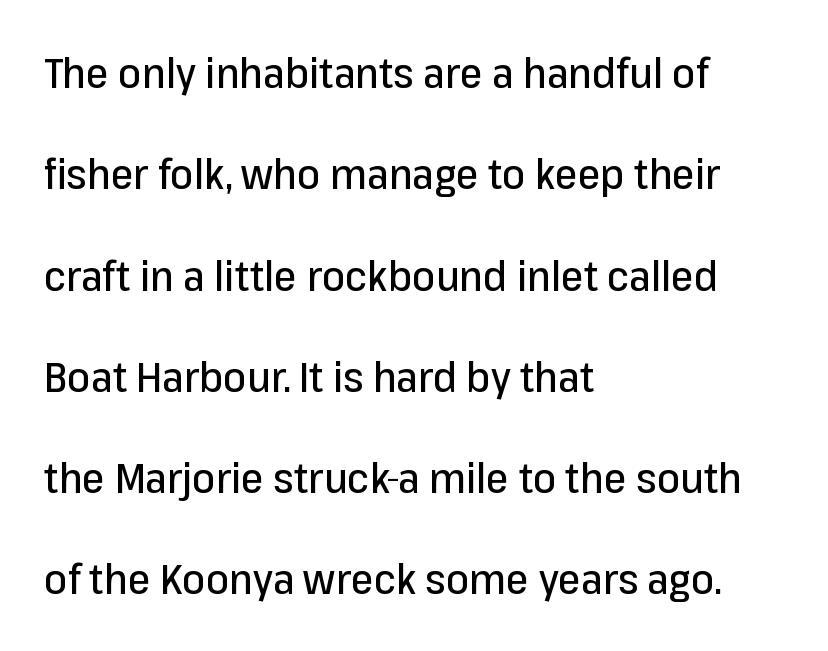
The image shows 41 px sans-serif type, upright; set left-aligned, loose line spacing (2.47x), normal letter spacing, not underlined; low stroke contrast and a medium x-height.
